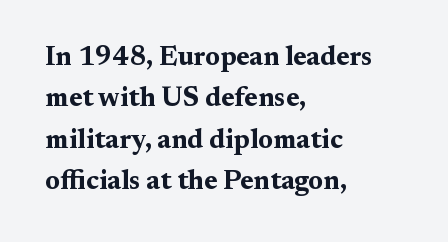
The image shows 27 px bold type, upright; set left-aligned, normal line spacing (1.53x), normal letter spacing, not underlined.
